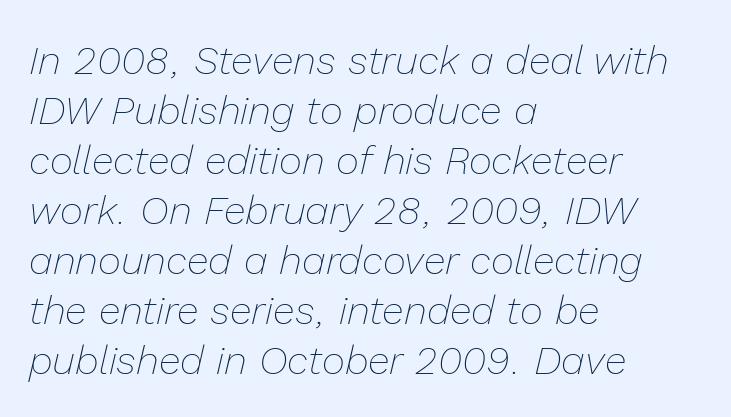
{"italic": "yes", "lean": "right", "slant_degrees": 13, "bold": "no", "weight": "thin", "width": "normal", "stroke_contrast": "low", "x_height": "medium", "monospaced": "no", "underline": "no", "align": "left", "line_spacing": "normal", "line_spacing_ratio": 1.25, "letter_spacing": "normal", "letter_spacing_em": 0.0, "glyph_px": 40}
